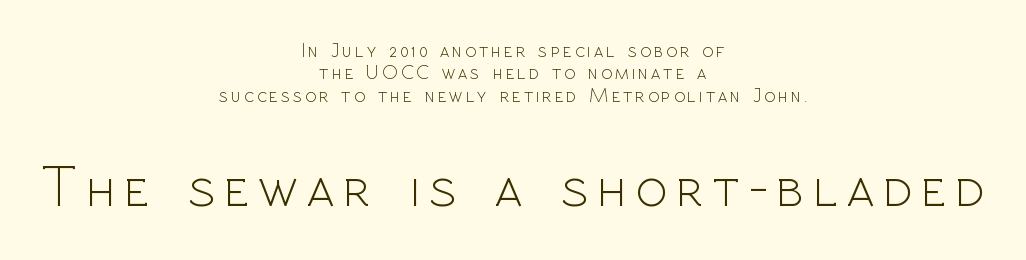
The image shows 59 px light sans-serif type, upright; set centered, tight line spacing (1.12x), not underlined; the second (bottom) block is 2.95x larger; a medium x-height.
